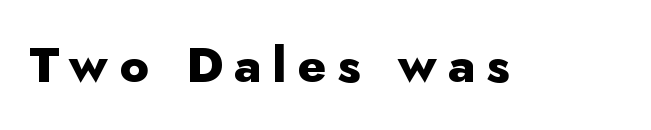
Is this a fixed-width face? No — the glyphs have proportional, varying widths. Any mark beneath the type? The region is blank. Someone cranked the tracking dial way up on this one. Caption: bold face, heavy strokes. The glyphs in this specimen are sans serif.
